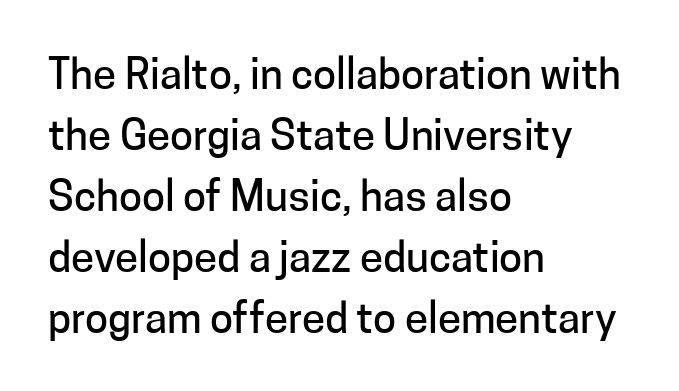
Only glyphs here, with clear space below each row. These lines are rendered in a variable-pitch font. The paragraph has a hard left edge and a soft right edge. Tall strokes in this sample are plumb rather than angled. Stroke terminals: plain, sans-serif.
